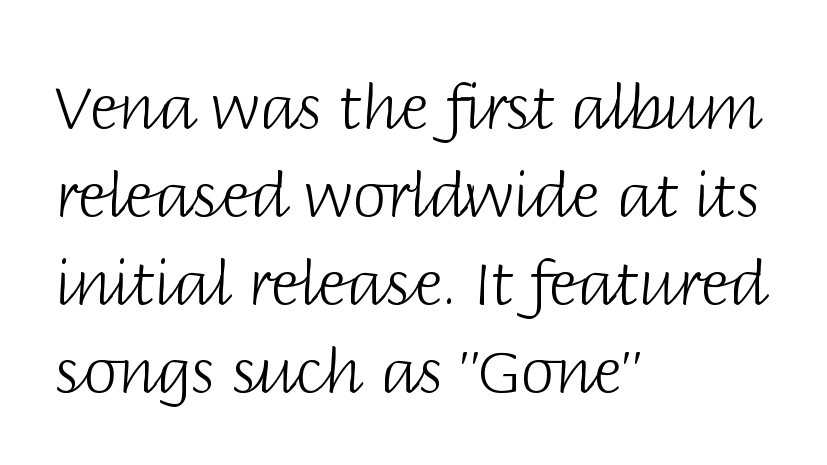
Underlining? Definitely not there. Looks like regular typesetting: each glyph gets only the width it needs. No italicization has been applied; the sample stays upright. Observe the ordinary spacing: letters are neighbours, not strangers.
